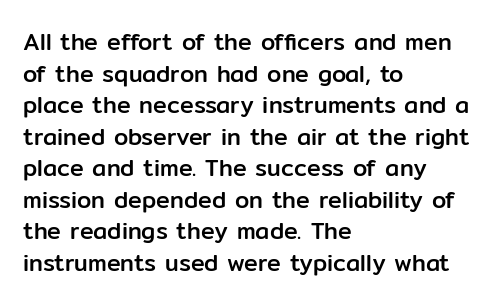
{"italic": "no", "underline": "no", "align": "left", "line_spacing": "normal", "line_spacing_ratio": 1.37, "letter_spacing": "normal", "letter_spacing_em": 0.0, "glyph_px": 23}
